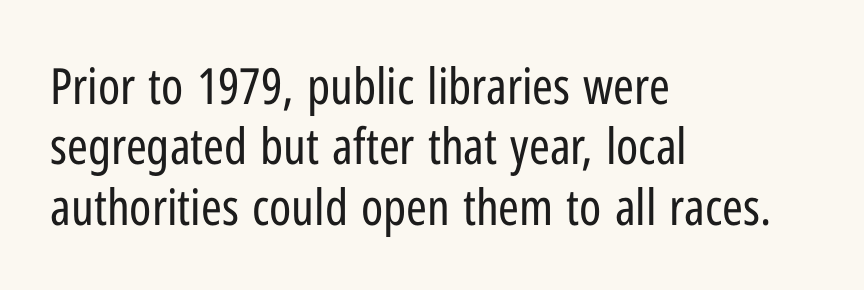
Q: Is the text bold? A: No.
Q: Is the text italic (slanted)? A: No, it is upright.
Q: Is the typeface a serif or a sans-serif typeface? A: Sans-serif.
Q: Is the text underlined? A: No.
Q: How is the paragraph aligned? A: Left-aligned.
Q: Is the spacing between letters normal or unusually wide? A: Normal.
Q: Width (condensed, normal, or wide)? A: Condensed.
Q: Stroke contrast? A: Low.
Q: x-height? A: Medium.
Q: Monospaced? A: No.
